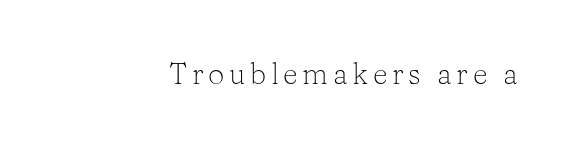
Q: Is the text bold? A: No.
Q: Is the text italic (slanted)? A: No, it is upright.
Q: Is the typeface a serif or a sans-serif typeface? A: Serif.
Q: Is the text underlined? A: No.
Q: Width (condensed, normal, or wide)? A: Normal.
Q: Stroke contrast? A: Low.
Q: x-height? A: Medium.
Q: Monospaced? A: No.
